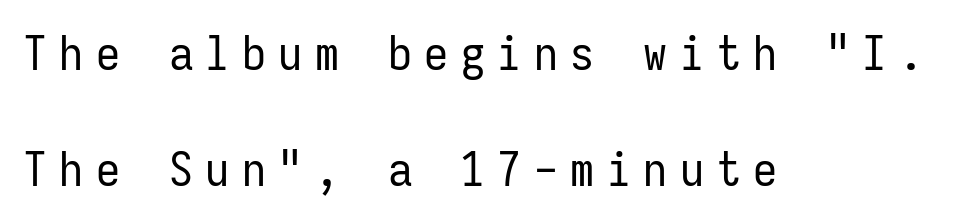
Q: Is the text bold? A: No.
Q: Is the text italic (slanted)? A: No, it is upright.
Q: Is the typeface a serif or a sans-serif typeface? A: Sans-serif.
Q: Is the text underlined? A: No.
Q: How is the paragraph aligned? A: Left-aligned.
Q: Is the spacing between letters normal or unusually wide? A: Unusually wide.
Q: Is the spacing between lines tight, normal or loose? A: Loose.
Q: Width (condensed, normal, or wide)? A: Condensed.
Q: Stroke contrast? A: Low.
Q: x-height? A: Medium.
Q: Monospaced? A: Yes.
